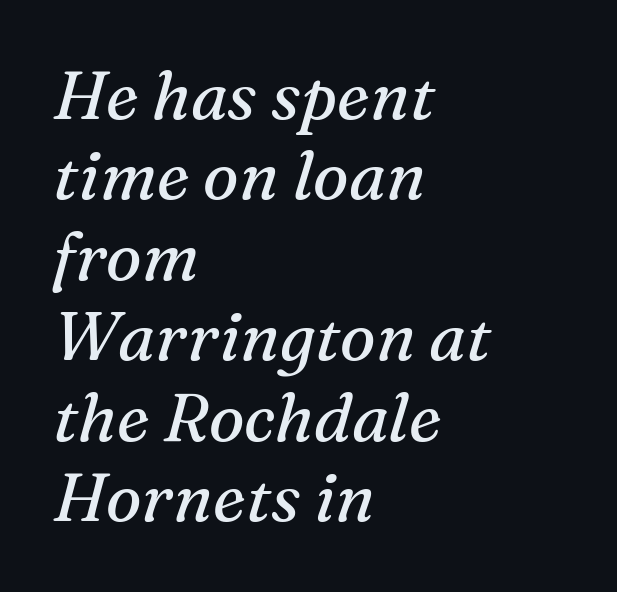
Nobody touched the tracking dial on this one. I'd call this a serif setting — the letters wear small feet. No word sits above an underline. Compared with a centered layout, this one pins lines to the left instead.
